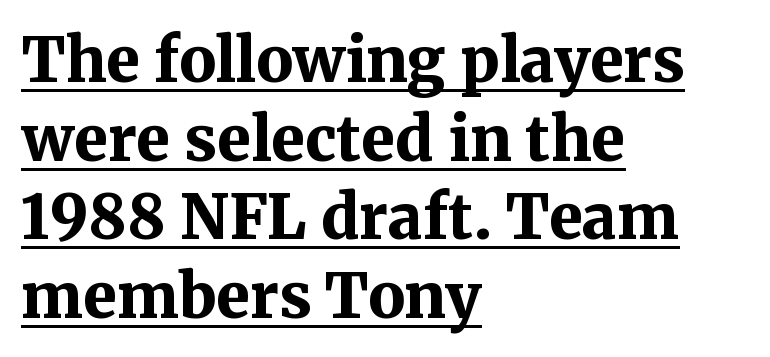
{"serif": "yes", "italic": "no", "bold": "yes", "weight": "bold", "width": "normal", "stroke_contrast": "medium", "x_height": "medium", "monospaced": "no", "underline": "yes", "align": "left", "line_spacing": "normal", "line_spacing_ratio": 1.29, "letter_spacing": "normal", "letter_spacing_em": 0.0, "glyph_px": 61}
